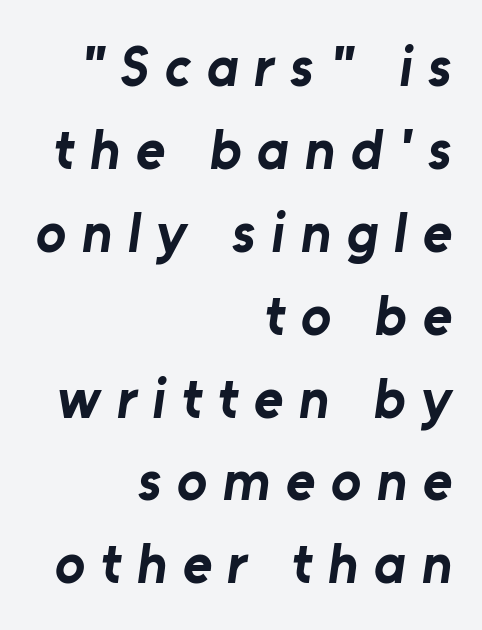
{"serif": "no", "bold": "yes", "weight": "bold", "width": "normal", "stroke_contrast": "low", "x_height": "medium", "monospaced": "no", "underline": "no", "align": "right", "line_spacing": "normal", "line_spacing_ratio": 1.48, "letter_spacing": "wide", "letter_spacing_em": 0.28, "glyph_px": 56}
